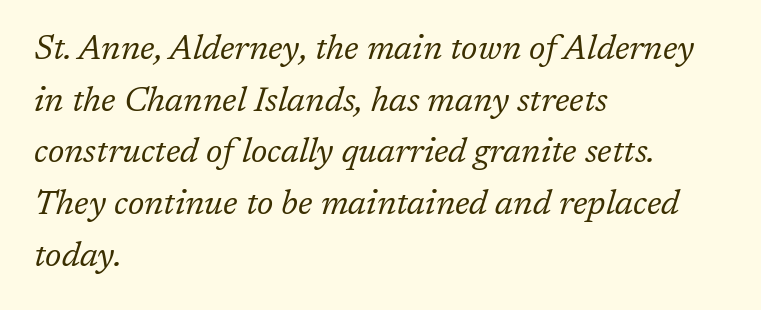
The passage shown is not bold in any degree. The rendering anchors every line to the left-hand side. Honestly, there is no underline to notice here at all. The rendering uses natural spacing where letterforms have individual widths.
